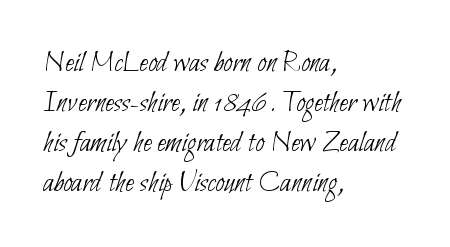
{"serif": "no", "bold": "no", "weight": "thin", "width": "condensed", "stroke_contrast": "low", "x_height": "small", "monospaced": "no", "underline": "no", "align": "left", "line_spacing": "normal", "line_spacing_ratio": 1.25, "letter_spacing": "normal", "letter_spacing_em": 0.0, "glyph_px": 32}
